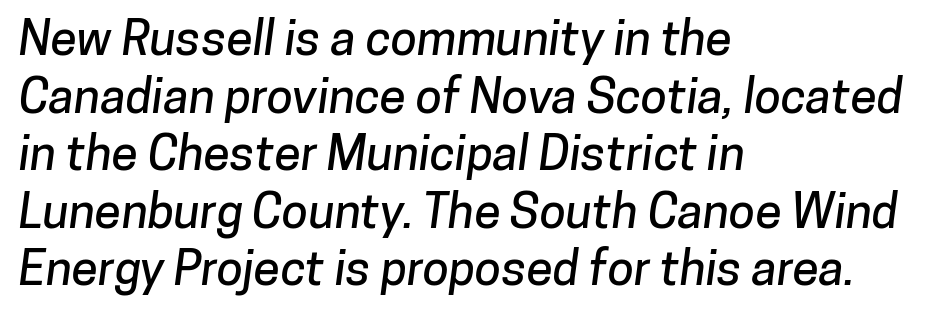
Look at the bottom of the vertical strokes: they stop flat, with no serifs. The typesetter chose a ragged-right arrangement here. The face used here is proportionally spaced, like ordinary book or web type. Unmarked baselines from the first word to the last. Between one letter and the next there's only the usual sliver of space.
